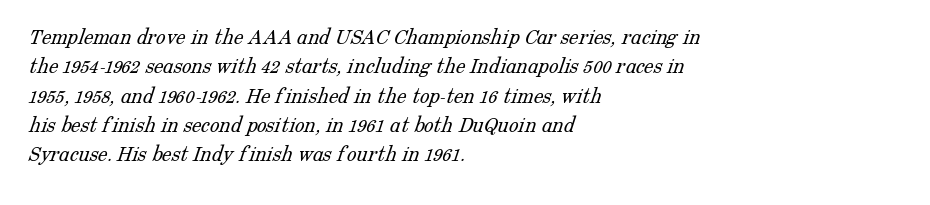
No extra tracking has been applied to these lines. The typesetting does not lean heavy: it is not bold. In CSS terms this would be text-align: left. Decoration check: the copy has no underline.
